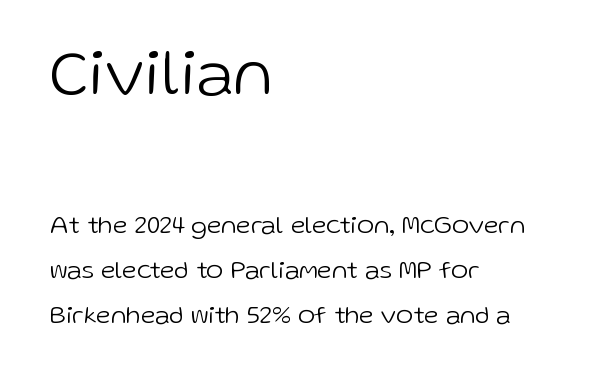
The letters stand straight up with perfectly vertical stems. On a weight scale, this lands at 450 or below. You could not count columns in this text — the font is proportionally spaced. Underlining? Definitely not there. Are there feet on the stems? There aren't — it's a sans.
